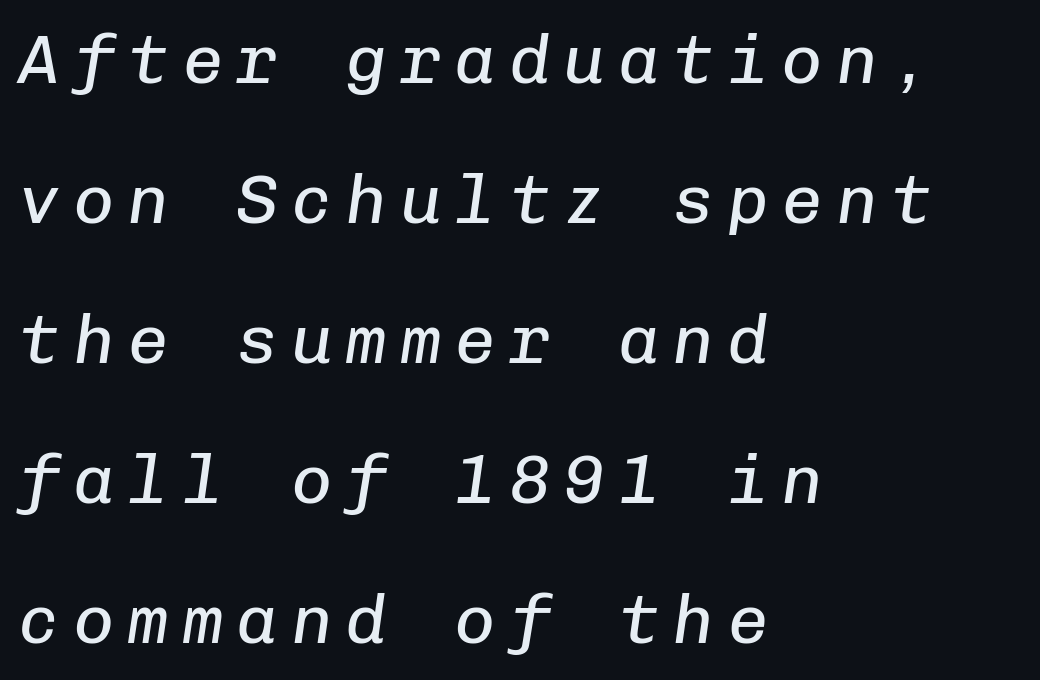
The image shows 69 px regular-weight type, italic (leaning right), monospaced; set left-aligned, loose line spacing (2.03x), not underlined; low stroke contrast and a medium x-height.
